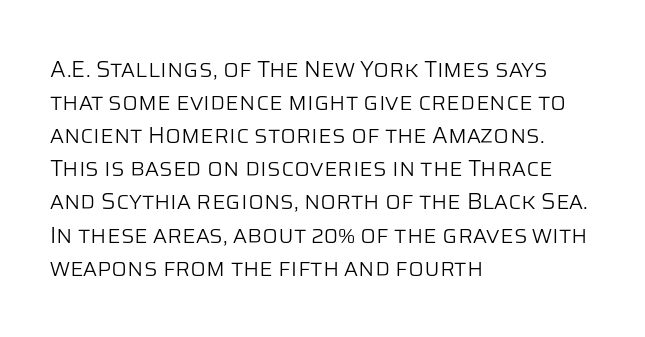
Does extra space separate the letters? No, they use regular spacing. The rendering anchors every line to the left-hand side. The axis of the letterforms is exactly vertical. These lines sit exactly where default settings would place them. Ink coverage per letter is moderate at most. Bare-footed words on every line.
